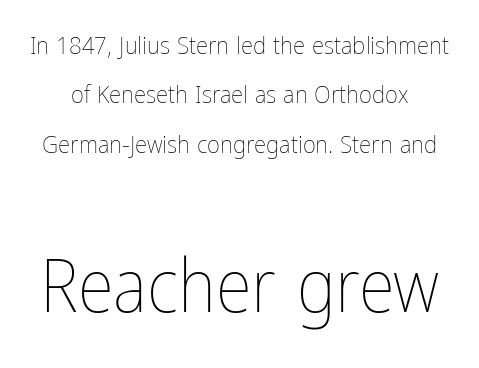
The type sits square on the baseline with zero lean. Counters stay open thanks to moderate or lighter strokes. Look at the tracking — it's just the regular setting, nothing added. Each letter keeps its own natural width here, so spacing adapts to shape. Regarding leading, the lines here are spaced well apart.
